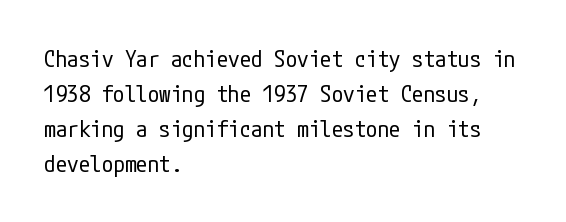
{"italic": "no", "bold": "no", "underline": "no", "align": "left", "line_spacing": "normal", "line_spacing_ratio": 1.52, "letter_spacing": "normal", "letter_spacing_em": 0.0, "glyph_px": 23}
